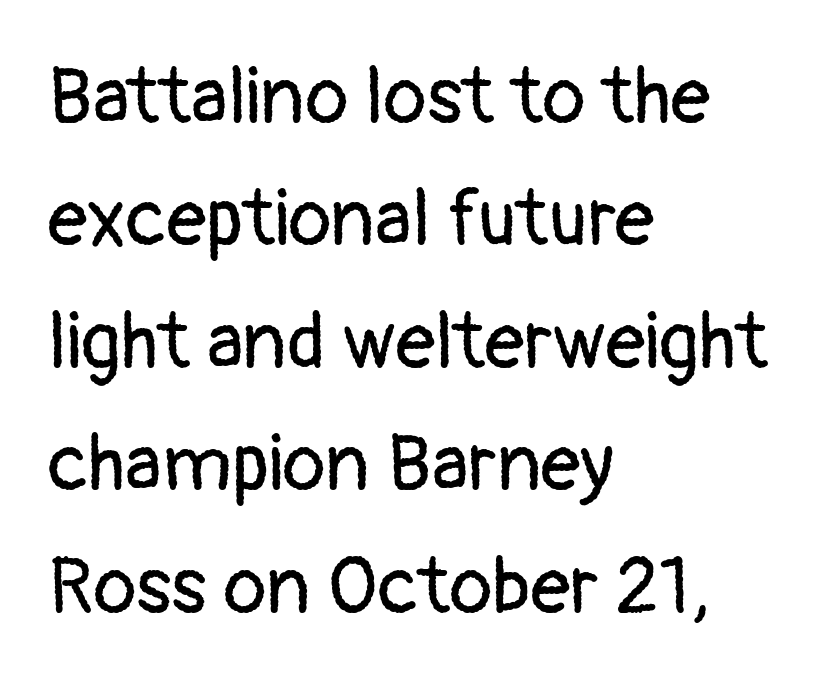
Spacing between characters is what you'd get straight out of the box. Line starts are locked; line ends wander. Is this a sans? Yes — the strokes have no serifs. Every character sits straight up, as roman type does. No heavy texture on the line: the type isn't bold.
